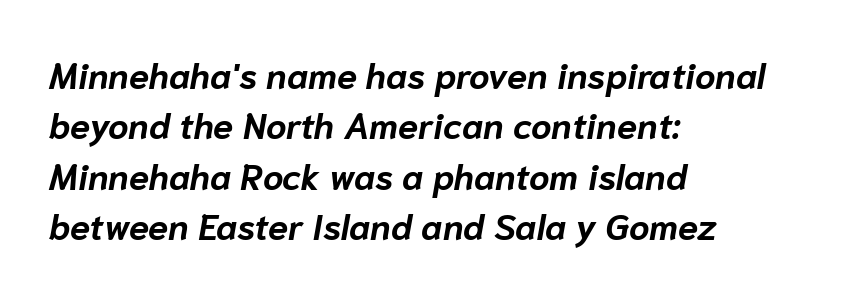
The image shows 36 px bold type, italic (leaning right); set left-aligned, normal line spacing (1.4x), normal letter spacing, not underlined; low stroke contrast and a medium x-height.
